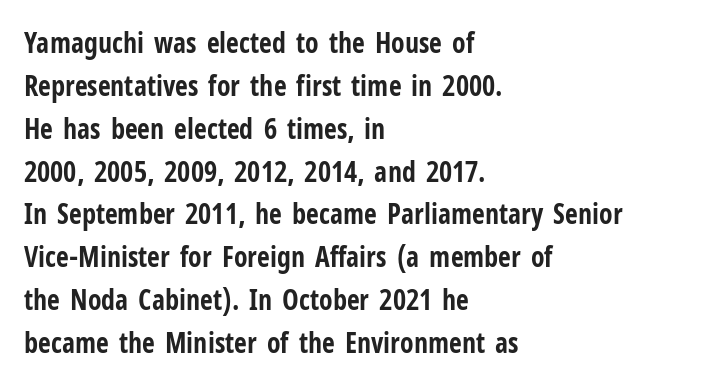
Q: Is the text bold? A: Yes.
Q: Is the text italic (slanted)? A: No, it is upright.
Q: Is the typeface a serif or a sans-serif typeface? A: Sans-serif.
Q: Is the text underlined? A: No.
Q: How is the paragraph aligned? A: Left-aligned.
Q: Is the spacing between letters normal or unusually wide? A: Normal.
Q: Is the spacing between lines tight, normal or loose? A: Normal.
Q: Width (condensed, normal, or wide)? A: Condensed.
Q: Stroke contrast? A: Low.
Q: x-height? A: Medium.
Q: Monospaced? A: No.
